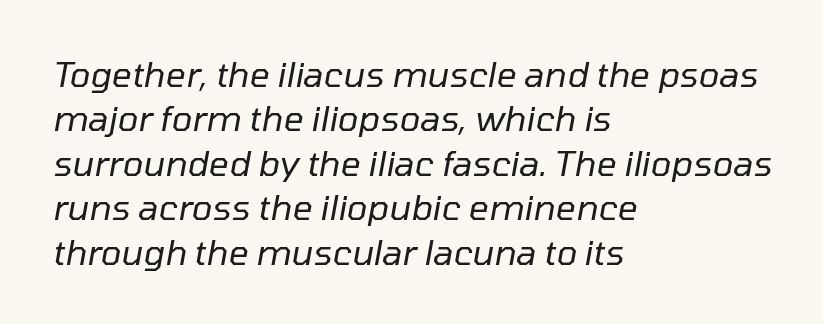
How would I describe the line gaps? Plain and ordinary. The passage shown is not underscored anywhere. The cut favours lightness, reaching ordinary text weight at its darkest. Look at the tracking — it's just the regular setting, nothing added. Is the block centered? No — it sits flush against the left margin.
